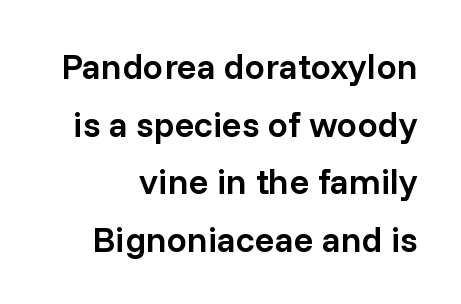
Q: Is the text bold? A: Semi-bold.
Q: Is the text italic (slanted)? A: No, it is upright.
Q: Is the typeface a serif or a sans-serif typeface? A: Sans-serif.
Q: Is the text underlined? A: No.
Q: Is the spacing between letters normal or unusually wide? A: Normal.
Q: Is the spacing between lines tight, normal or loose? A: Normal.
Q: Width (condensed, normal, or wide)? A: Normal.
Q: Stroke contrast? A: Low.
Q: x-height? A: Medium.
Q: Monospaced? A: No.
